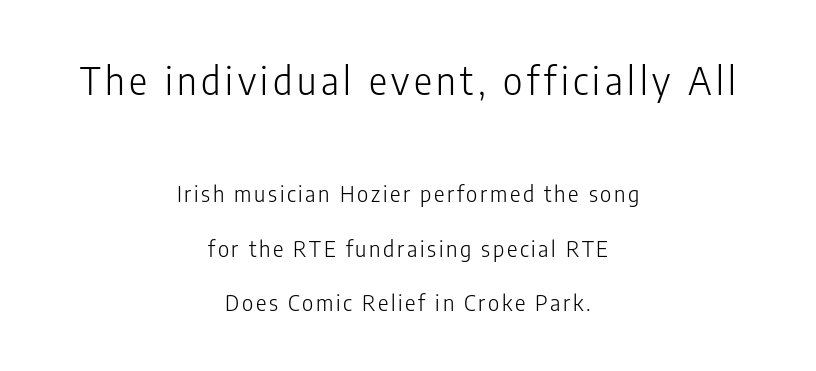
The letters stand upright; this is a roman face. Centered paragraph, ragged on both sides. The font is comparable to plain body text, perhaps lighter. Note the varied advance widths — an 'i' is clearly narrower than an 'm'. Block one is the big one; block two sits smaller underneath. In terms of leading, this rendering errs on the spacious side.
